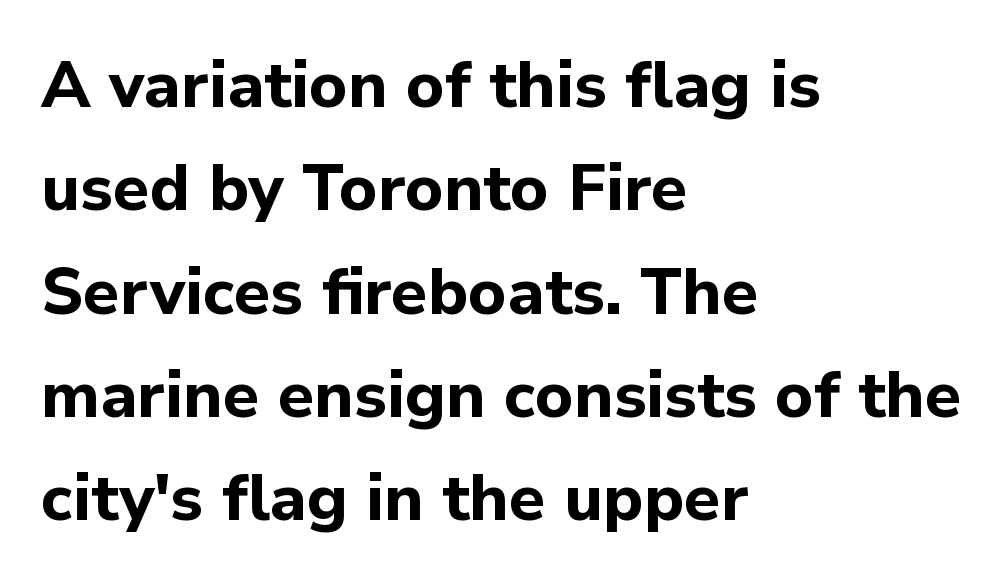
Ascenders rise straight up at ninety degrees. The passage shown has conventional tracking throughout. Is this a sans? Yes — the strokes have no serifs. All the whitespace from short lines collects on the right. The line-height multiplier appears to be the usual default. Varying glyph widths throughout — classic text-font behaviour.
